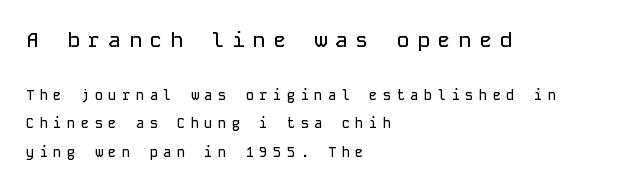
The image shows 21 px text type, upright; set left-aligned, loose line spacing (2.04x), unusually wide letter spacing (+0.38 em), not underlined; the first (top) block is 1.5x larger.
